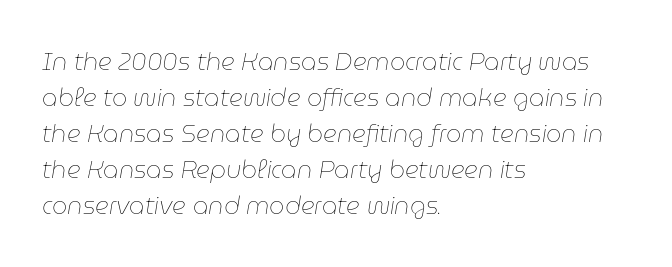
{"italic": "yes", "lean": "right", "slant_degrees": 9, "bold": "no", "underline": "no", "align": "left", "line_spacing": "normal", "line_spacing_ratio": 1.5, "letter_spacing": "normal", "letter_spacing_em": 0.0, "glyph_px": 24}
